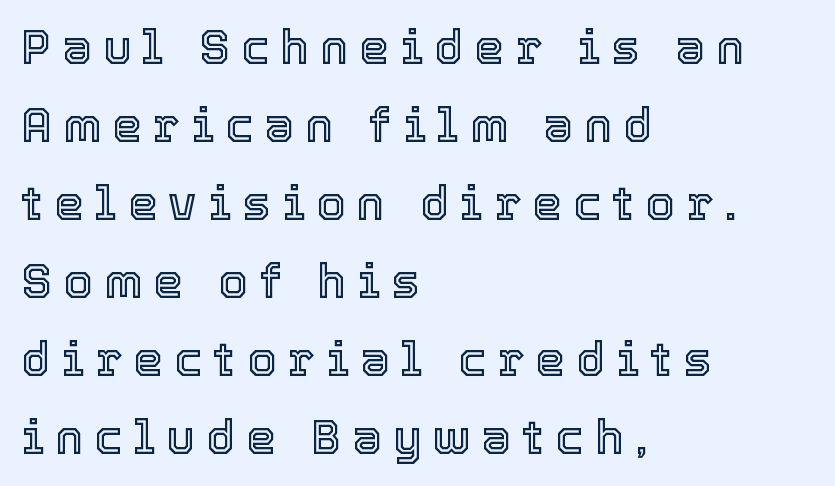
Q: Is the text italic (slanted)? A: No, it is upright.
Q: Is the text underlined? A: No.
Q: How is the paragraph aligned? A: Left-aligned.
Q: Is the spacing between letters normal or unusually wide? A: Unusually wide.
Q: Is the spacing between lines tight, normal or loose? A: Normal.
Q: Width (condensed, normal, or wide)? A: Normal.
Q: x-height? A: Medium.
Q: Monospaced? A: No.
